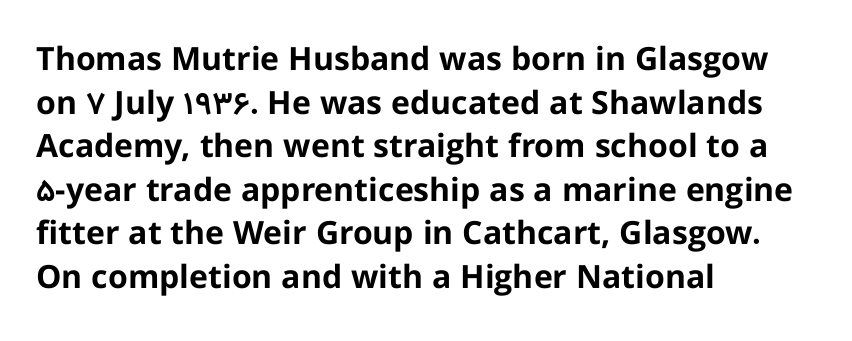
Look at the stroke-to-counter ratio: heavy, a bold. If you drew a line through each stem, it would be perfectly vertical. The space between consecutive lines is moderate. Honestly, the letter spacing is just normal — you wouldn't notice it.
